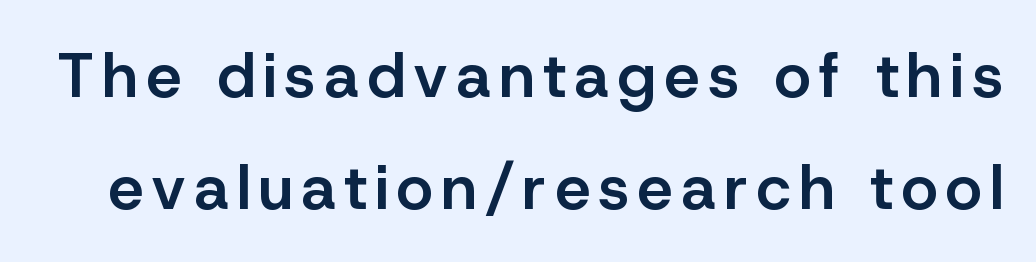
The strokes are fattened partway — semibold, not bold. This sample has the flowing, uneven cadence of proportional lettering. Rendered with straight, roman letterforms. The area under the type is left untouched.
